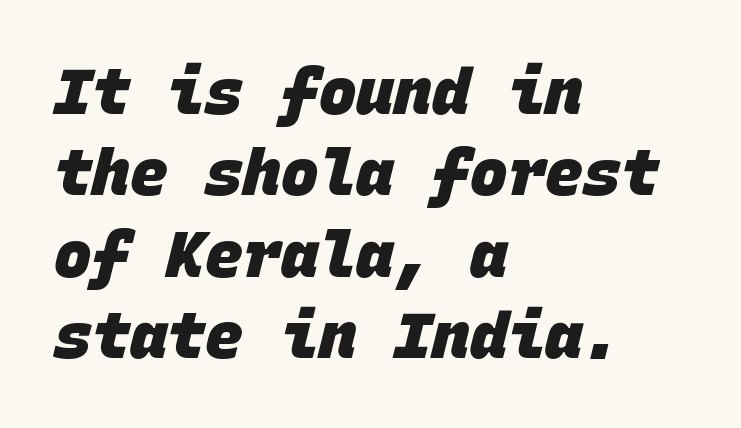
Q: Is the text bold? A: Yes.
Q: Is the typeface a serif or a sans-serif typeface? A: Sans-serif.
Q: Is the text underlined? A: No.
Q: How is the paragraph aligned? A: Left-aligned.
Q: Is the spacing between letters normal or unusually wide? A: Normal.
Q: Is the spacing between lines tight, normal or loose? A: Normal.
Q: Width (condensed, normal, or wide)? A: Normal.
Q: Stroke contrast? A: Low.
Q: x-height? A: Large.
Q: Monospaced? A: Yes.
